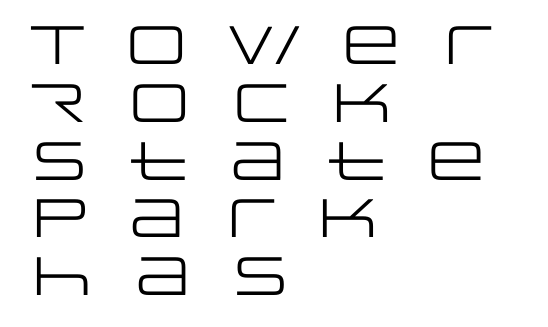
Words float on clear page, feet unadorned. The paragraph has a hard left edge and a soft right edge. Every character sits straight up, as roman type does. Regarding serifs, this sample does without them. Notice how descenders almost collide with the ascenders below — that's tight leading.
